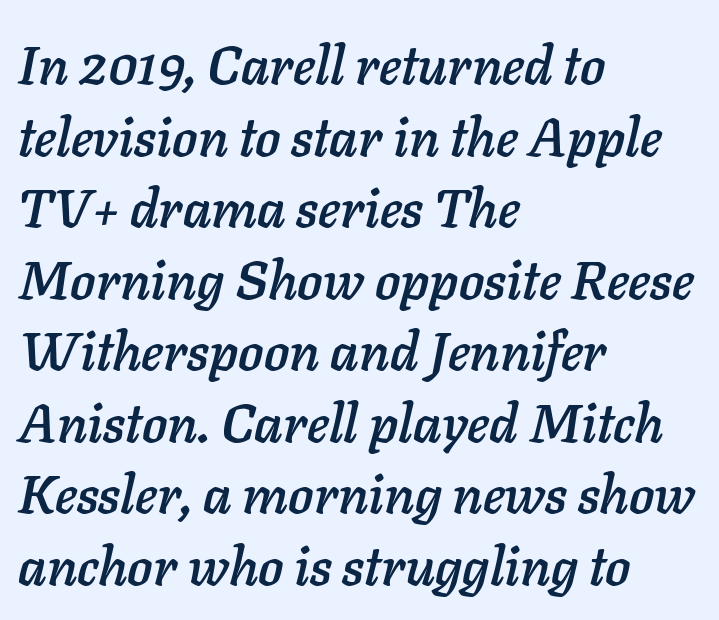
Q: Is the text italic (slanted)? A: Yes, it leans right by about 11 degrees.
Q: Is the text underlined? A: No.
Q: How is the paragraph aligned? A: Left-aligned.
Q: Is the spacing between letters normal or unusually wide? A: Normal.
Q: Is the spacing between lines tight, normal or loose? A: Normal.
Q: Width (condensed, normal, or wide)? A: Normal.
Q: Stroke contrast? A: Low.
Q: x-height? A: Medium.
Q: Monospaced? A: No.
